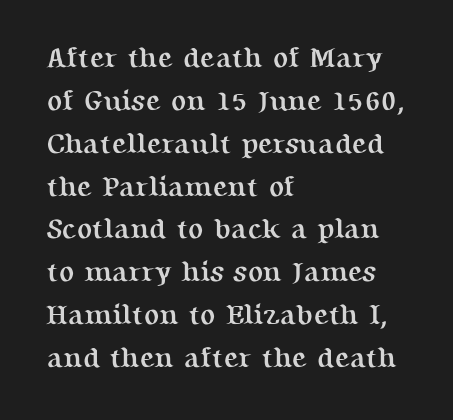
Q: Is the text bold? A: Yes.
Q: Is the text italic (slanted)? A: No, it is upright.
Q: Is the typeface a serif or a sans-serif typeface? A: Serif.
Q: Is the text underlined? A: No.
Q: How is the paragraph aligned? A: Left-aligned.
Q: Is the spacing between letters normal or unusually wide? A: Normal.
Q: Is the spacing between lines tight, normal or loose? A: Normal.
Q: Width (condensed, normal, or wide)? A: Normal.
Q: Stroke contrast? A: Medium.
Q: x-height? A: Medium.
Q: Monospaced? A: No.
